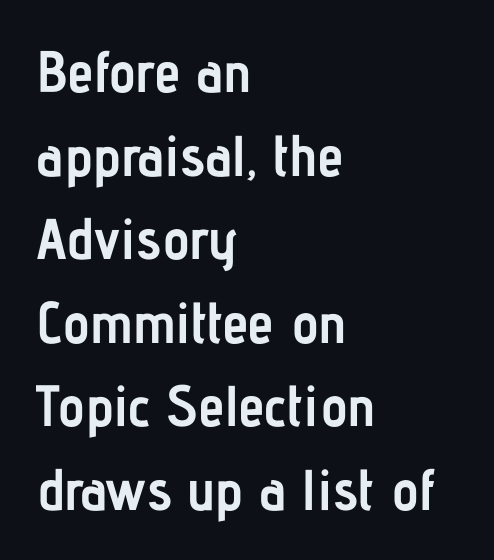
{"serif": "no", "italic": "no", "bold": "yes", "weight": "semibold", "width": "condensed", "stroke_contrast": "low", "x_height": "medium", "monospaced": "no", "underline": "no", "align": "left", "line_spacing": "normal", "line_spacing_ratio": 1.44, "letter_spacing": "normal", "letter_spacing_em": 0.0, "glyph_px": 58}
